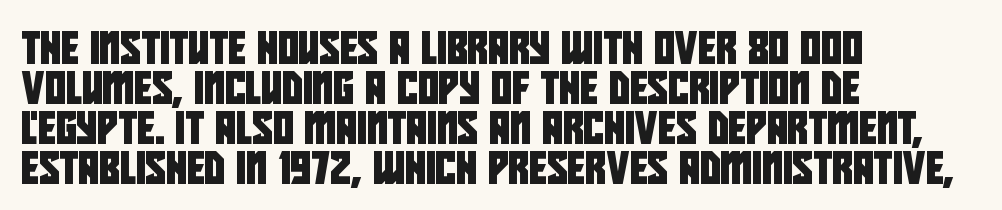
The rows are spaced the way most documents space them. Note the varied advance widths — an 'i' is clearly narrower than an 'm'. The type family on display is of the sans-serif kind. Rule under the text: the space is simply empty. Short and long lines alike share a common starting point at left. The line texture is even and compact thanks to regular tracking.
